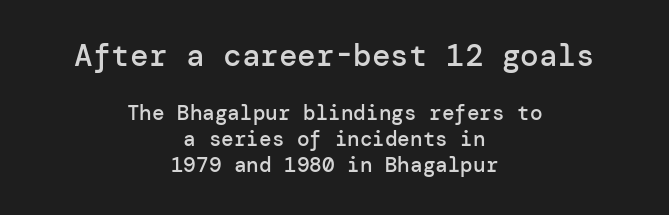
{"serif": "no", "italic": "no", "bold": "semi", "weight": "semibold", "width": "normal", "stroke_contrast": "low", "x_height": "medium", "underline": "no", "align": "center", "line_spacing": "normal", "line_spacing_ratio": 1.25, "letter_spacing": "normal", "letter_spacing_em": 0.0, "larger_block": "first", "size_ratio": 1.48, "glyph_px": 31}
